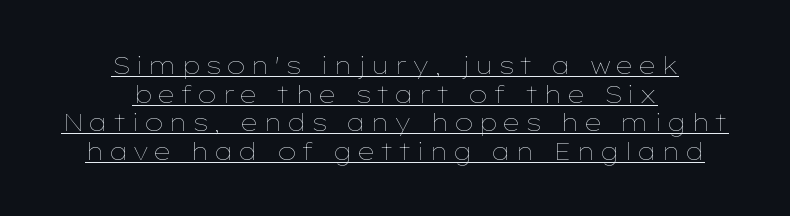
The image shows 24 px text type, upright; set centered, line spacing 1.19x, underlined.
